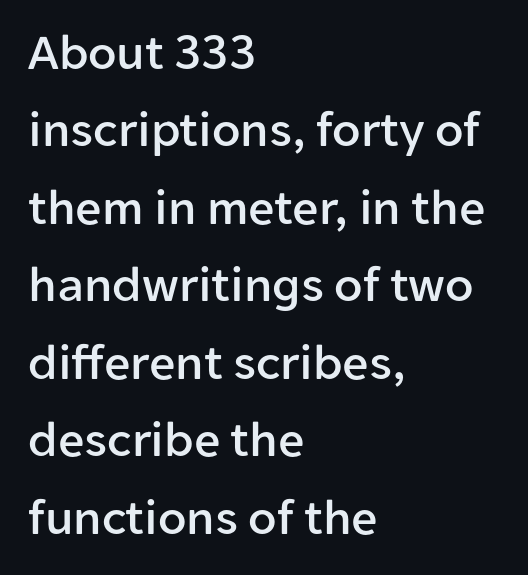
Short and long lines alike share a common starting point at left. Descender tails drop into unmarked territory. These lines sit exactly where default settings would place them. This rendering employs a face without finishing strokes, i.e., a sans-serif. No extra tracking has been applied to these lines.
